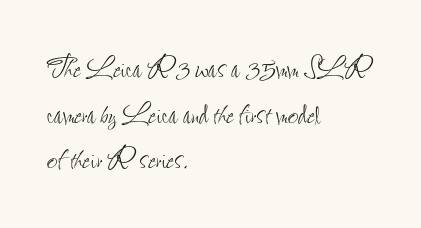
{"bold": "no", "weight": "thin", "width": "condensed", "stroke_contrast": "low", "x_height": "small", "monospaced": "no", "underline": "no", "align": "left", "line_spacing_ratio": 1.23, "letter_spacing": "normal", "letter_spacing_em": 0.0, "glyph_px": 37}
